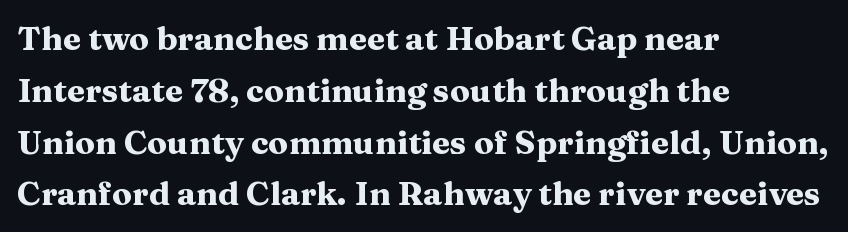
The image shows 33 px heavy, wide serif type, upright; set left-aligned, normal line spacing (1.57x), normal letter spacing, not underlined; medium stroke contrast and a medium x-height.
